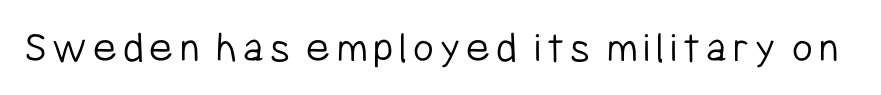
{"serif": "no", "italic": "no", "bold": "no", "weight": "light", "width": "condensed", "stroke_contrast": "low", "x_height": "medium", "monospaced": "no", "underline": "no", "glyph_px": 45}
